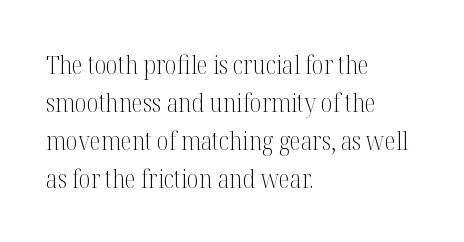
The image shows 26 px text type, upright; set left-aligned, normal line spacing (1.46x), normal letter spacing, not underlined.
